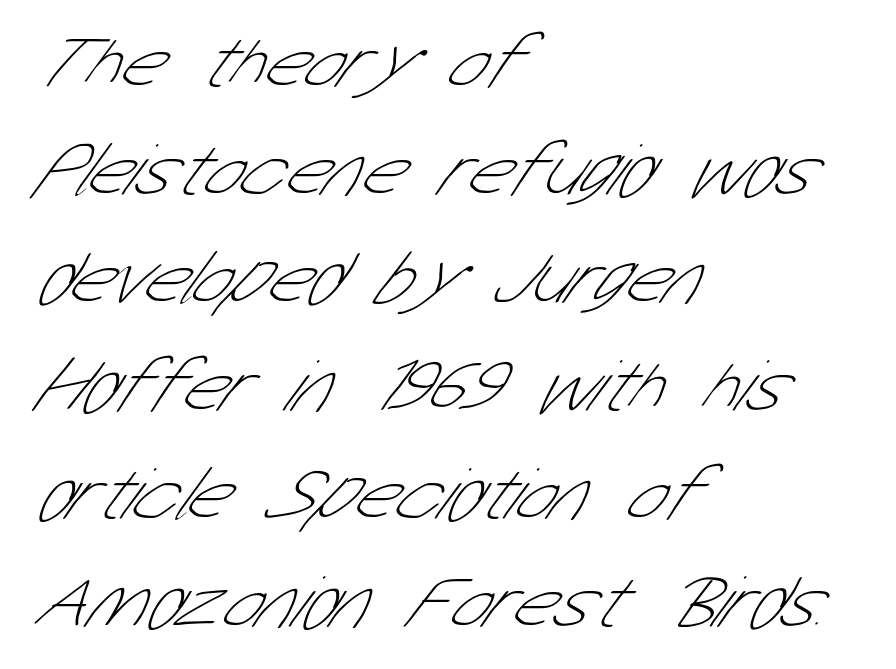
Check where the strokes stop: nothing finishes them off — pure sans. The rendering keeps characters at their native spacing. The foot of each line stays bare and open. The leading is moderate, giving the passage an even texture.
